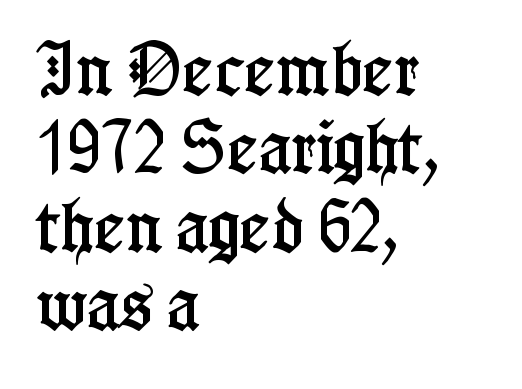
Q: Is the text italic (slanted)? A: No, it is upright.
Q: Is the typeface a serif or a sans-serif typeface? A: Serif.
Q: Is the text underlined? A: No.
Q: How is the paragraph aligned? A: Left-aligned.
Q: Is the spacing between letters normal or unusually wide? A: Normal.
Q: Is the spacing between lines tight, normal or loose? A: Normal.
Q: Width (condensed, normal, or wide)? A: Condensed.
Q: Stroke contrast? A: Low.
Q: x-height? A: Medium.
Q: Monospaced? A: No.
